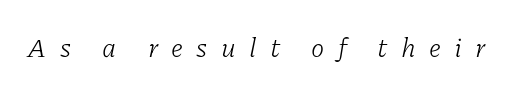
The image shows 27 px text type, italic (leaning right); set unusually wide letter spacing (+0.49 em), not underlined.
